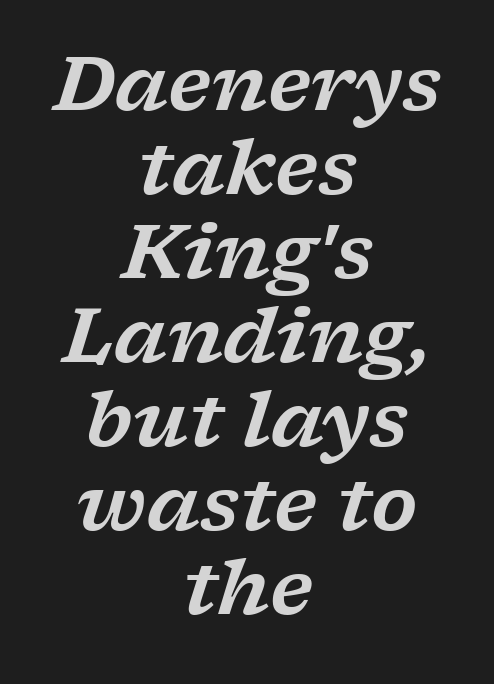
{"serif": "yes", "italic": "yes", "lean": "right", "slant_degrees": 17, "width": "wide", "stroke_contrast": "low", "x_height": "medium", "monospaced": "no", "underline": "no", "align": "center", "line_spacing": "tight", "line_spacing_ratio": 1.12, "letter_spacing": "normal", "letter_spacing_em": 0.0, "glyph_px": 75}
